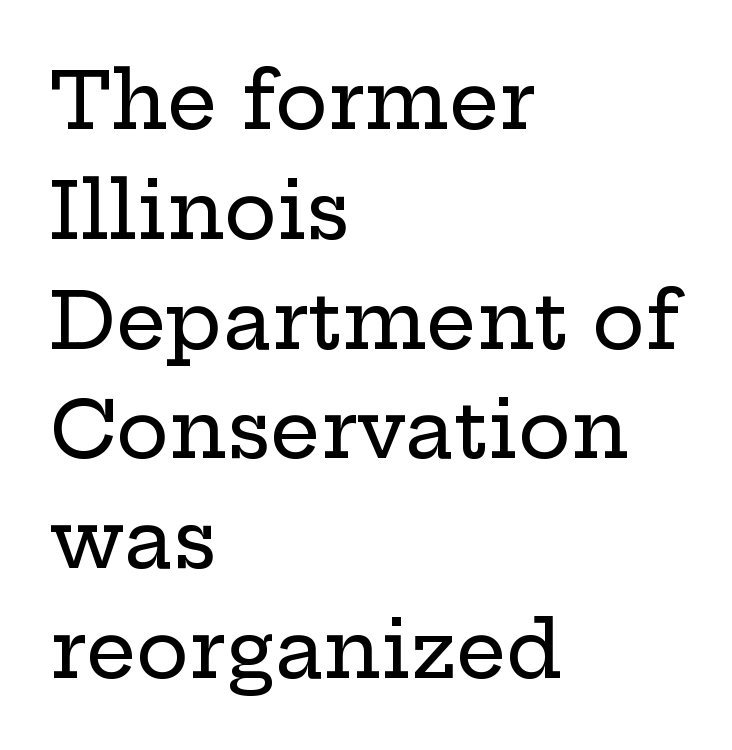
The image shows 79 px wide serif type, upright; set left-aligned, normal line spacing (1.39x), normal letter spacing, not underlined; low stroke contrast and a medium x-height.
